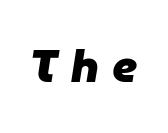
The image shows 45 px heavy type, italic (leaning right); set unusually wide letter spacing (+0.3 em), not underlined; low stroke contrast and a medium x-height.
